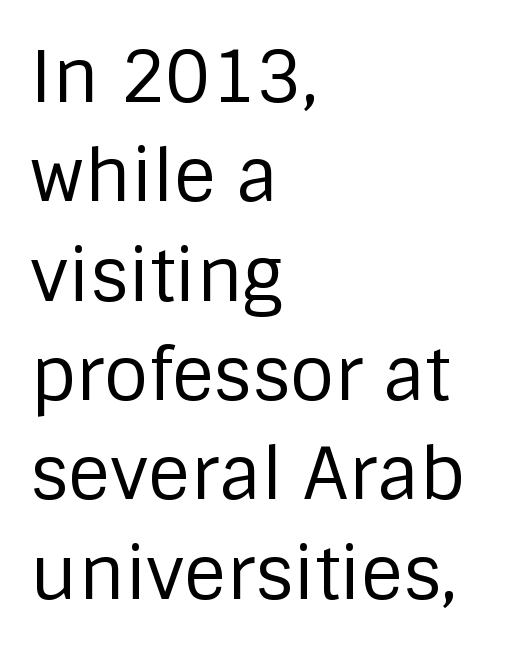
The image shows 72 px regular-weight sans-serif type, upright; set left-aligned, normal line spacing (1.38x), normal letter spacing, not underlined; low stroke contrast and a large x-height.
